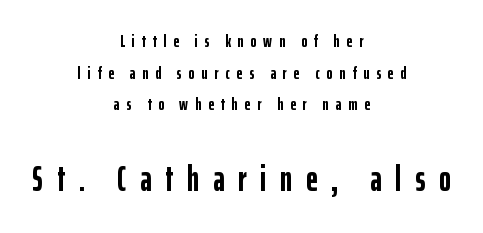
The font's upright variant was chosen for this text. The setting favours the middle, as headings and verse often do. Strong, thick strokes mark this as bold type. Honestly, the letter spacing is so wide it's the main thing you notice. Size hierarchy here favors the trailing block over the leading one. To sum up the face: it is a sans, with no serifs.
